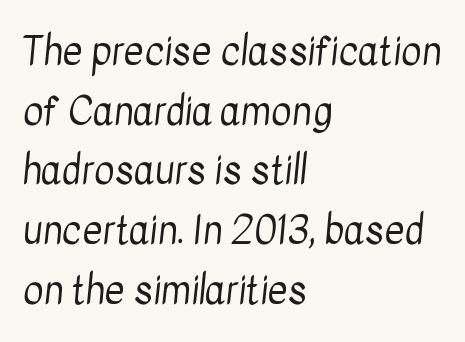
The image shows 39 px regular-weight, condensed sans-serif type; set left-aligned, normal line spacing (1.53x), normal letter spacing, not underlined; low stroke contrast and a medium x-height.
